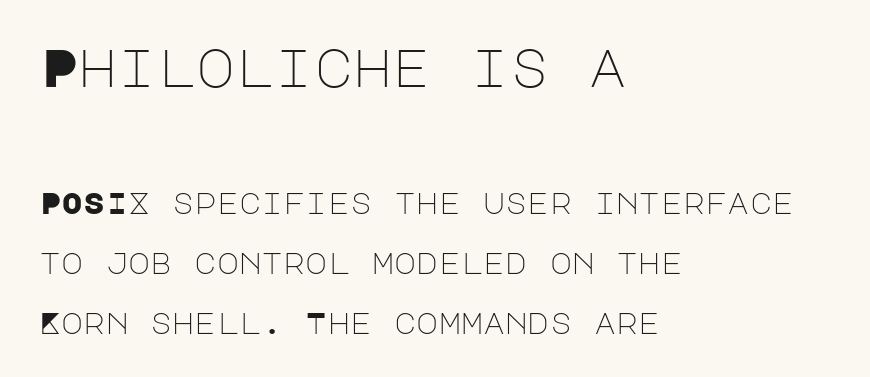
The image shows 53 px light sans-serif type, upright; set left-aligned, loose line spacing (2.0x), normal letter spacing, not underlined; the first (top) block is 1.77x larger; low stroke contrast and a large x-height.
